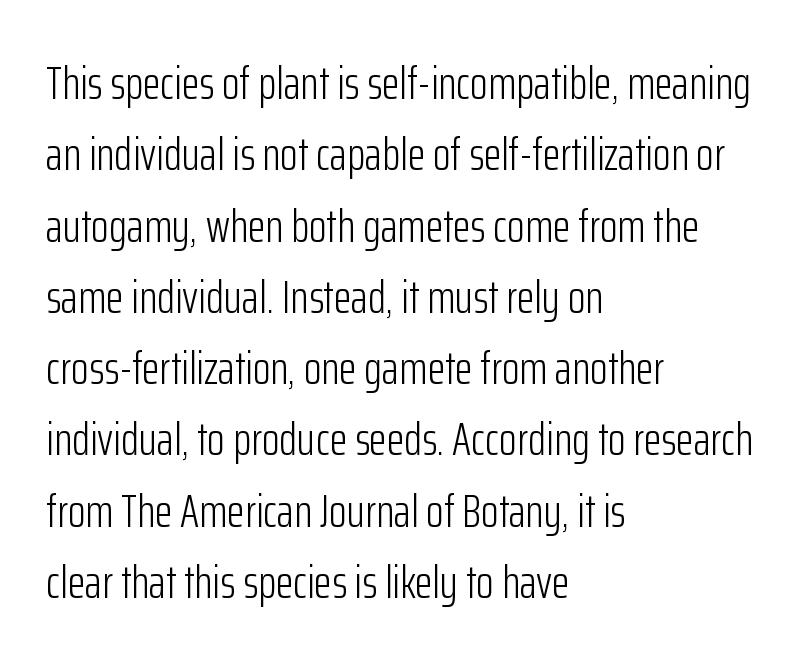
Each stroke keeps to a modest, everyday thickness or less. If you drew a ruler down the left edge, every line would touch it. Quick note: interline space is typical. Between one letter and the next there's only the usual sliver of space. Characters remain perfectly vertical along every line. The rendering uses natural spacing where letterforms have individual widths.
